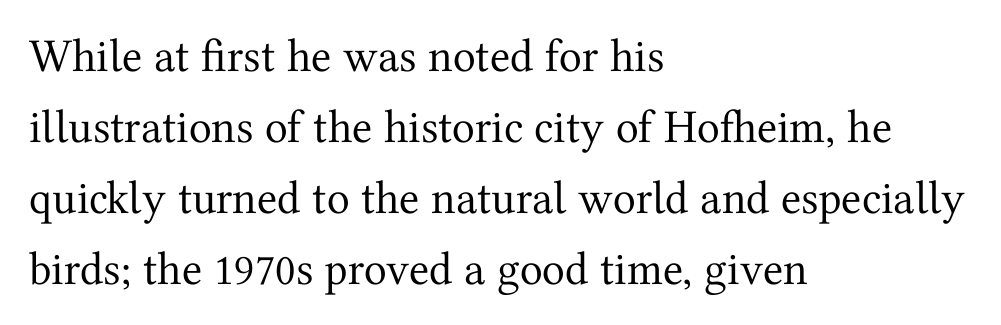
The image shows 47 px regular-weight serif type, upright; set left-aligned, normal line spacing (1.51x), normal letter spacing, not underlined; medium stroke contrast and a medium x-height.
